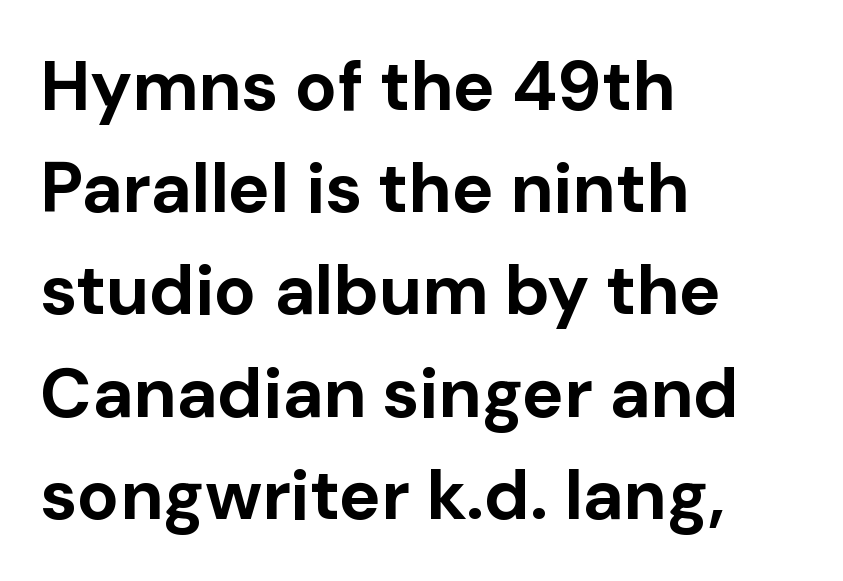
{"serif": "no", "italic": "no", "bold": "yes", "weight": "bold", "width": "normal", "stroke_contrast": "low", "x_height": "medium", "monospaced": "no", "underline": "no", "align": "left", "line_spacing": "normal", "line_spacing_ratio": 1.46, "letter_spacing": "normal", "letter_spacing_em": 0.0, "glyph_px": 70}
